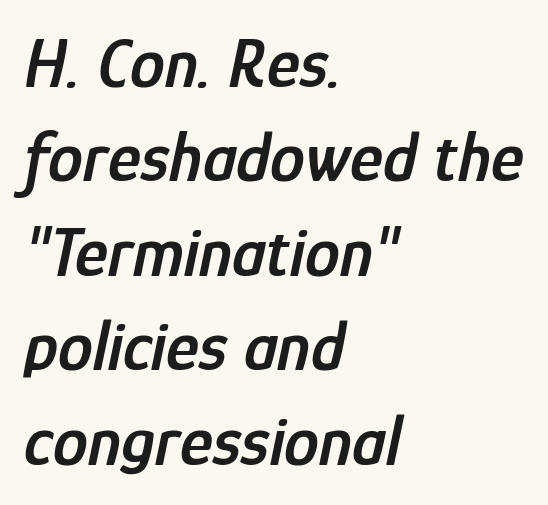
The image shows 70 px semibold, condensed type, italic (leaning right); set left-aligned, normal line spacing (1.35x), normal letter spacing, not underlined; low stroke contrast and a medium x-height.
